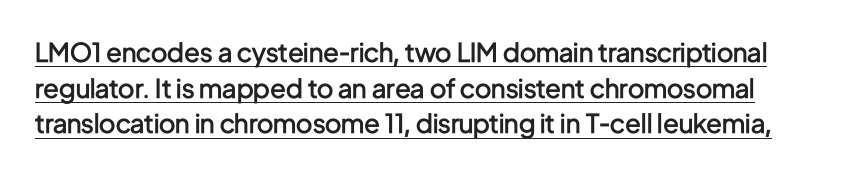
Q: Is the text bold? A: Semi-bold.
Q: Is the text italic (slanted)? A: No, it is upright.
Q: Is the text underlined? A: Yes.
Q: Is the spacing between letters normal or unusually wide? A: Normal.
Q: Is the spacing between lines tight, normal or loose? A: Normal.
